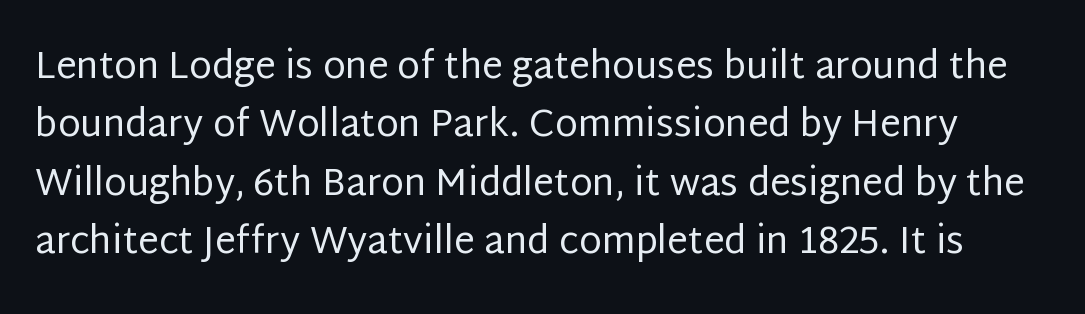
The image shows 37 px regular-weight sans-serif type, upright; set normal line spacing (1.58x), normal letter spacing, not underlined; low stroke contrast and a large x-height.
